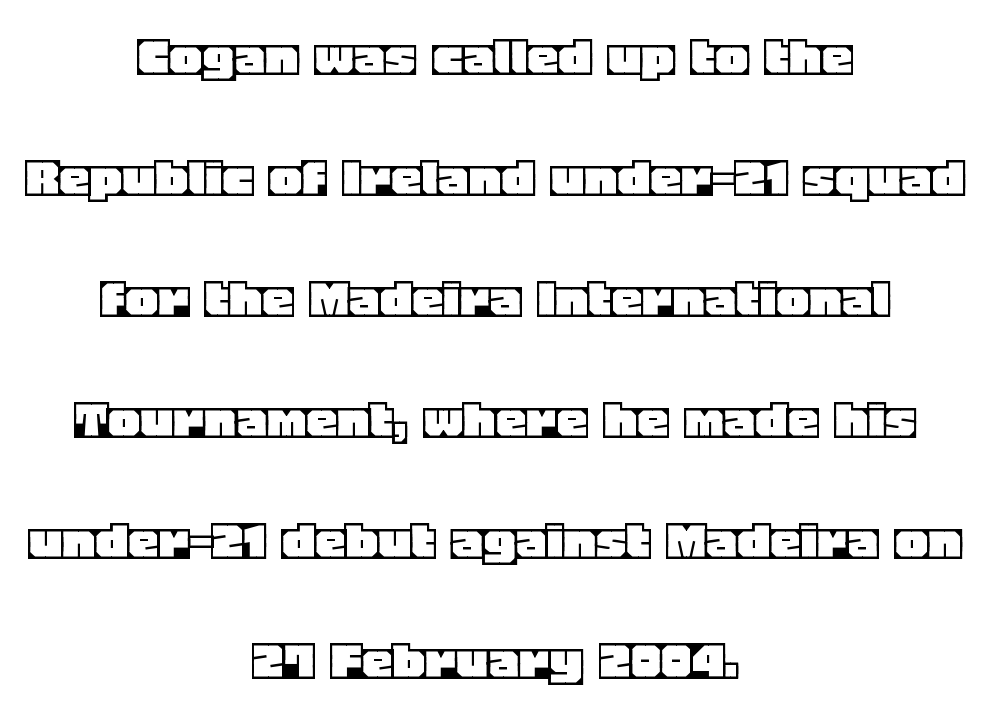
{"italic": "no", "width": "normal", "x_height": "large", "monospaced": "no", "underline": "no", "align": "center", "line_spacing": "loose", "line_spacing_ratio": 1.95, "letter_spacing": "normal", "letter_spacing_em": 0.0, "glyph_px": 62}
